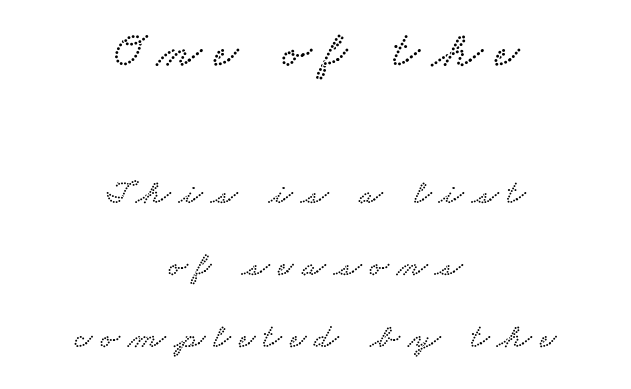
The image shows 52 px wide serif type; set centered, loose line spacing (2.06x), unusually wide letter spacing (+0.24 em), not underlined; the first (top) block is 1.49x larger; low stroke contrast and a small x-height.
